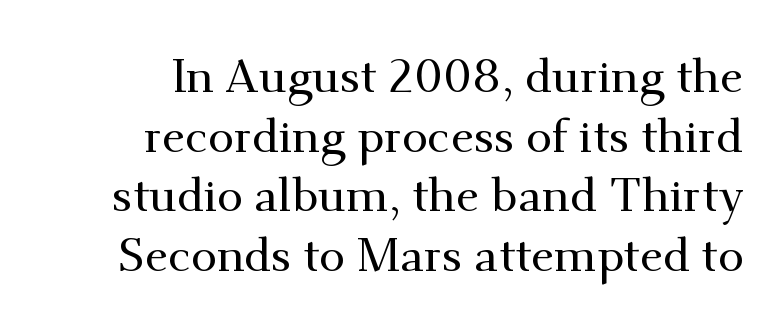
{"serif": "yes", "italic": "no", "width": "normal", "stroke_contrast": "medium", "x_height": "small", "monospaced": "no", "underline": "no", "line_spacing": "normal", "line_spacing_ratio": 1.27, "letter_spacing": "normal", "letter_spacing_em": 0.0, "glyph_px": 47}
